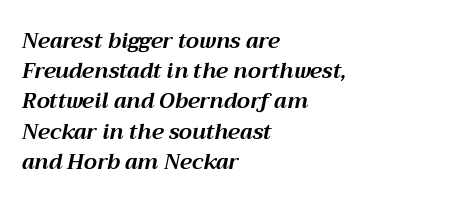
The image shows 21 px bold type, italic (leaning right); set left-aligned, normal line spacing (1.44x), normal letter spacing, not underlined.
